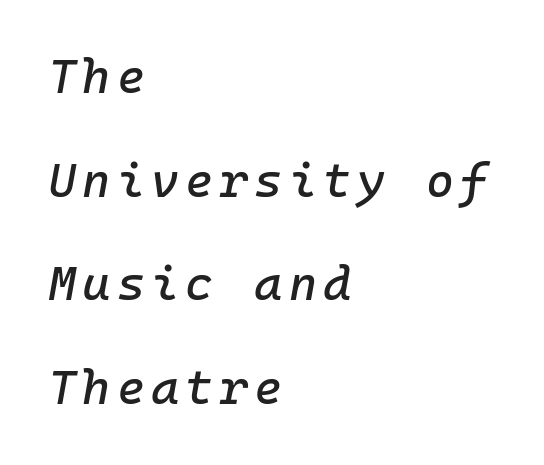
When letters slant like this, we call the style italic. Alignment: flush left. If you measured baseline to baseline, you'd find a long distance. No word sits above an underline. Fixed-width glyphs throughout — classic coding-font behaviour.
